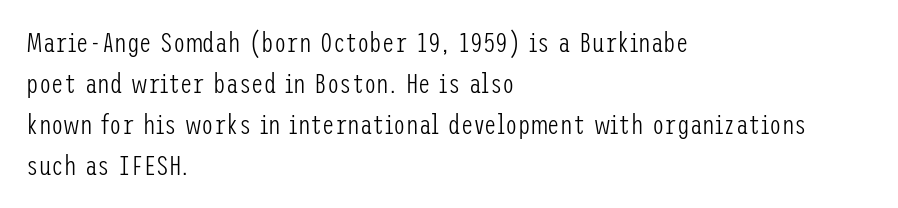
Leftover space on each line is placed entirely after the last word. The strip under each line holds only bare page. Letter spacing: default. Whoever set this chose a conventional vertical rhythm.
